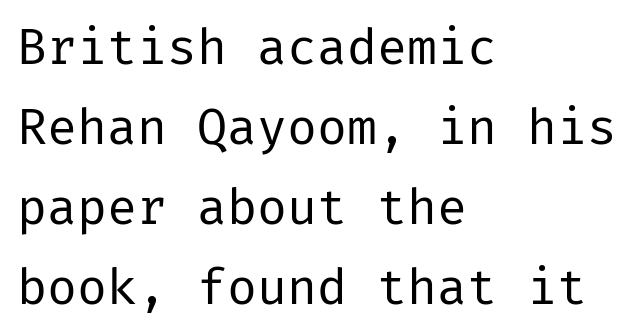
{"serif": "no", "italic": "no", "bold": "no", "weight": "regular", "width": "normal", "stroke_contrast": "low", "x_height": "medium", "underline": "no", "align": "left", "line_spacing": "normal", "line_spacing_ratio": 1.6, "letter_spacing": "normal", "letter_spacing_em": 0.0, "glyph_px": 50}
